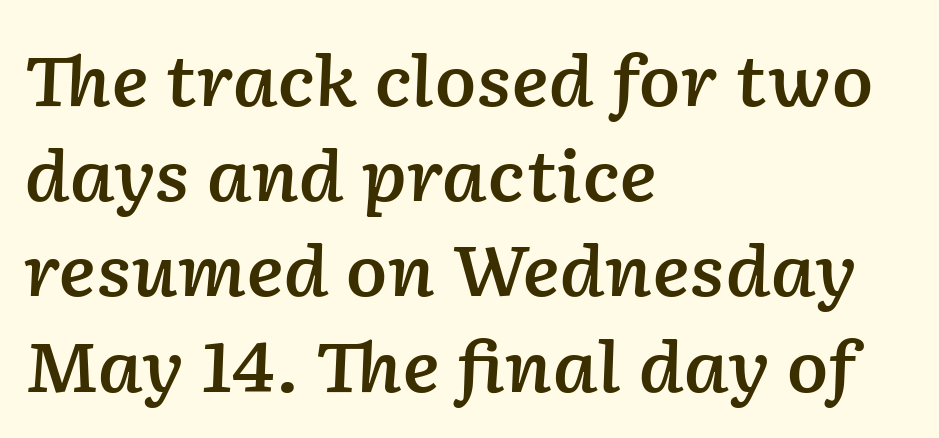
No extra tracking has been applied to these lines. Horizontally, the lines are justified to the leading edge only. These lines carry some extra weight — a demibold, not a full bold. Character widths vary here, with narrow letters taking less room than wide ones.
